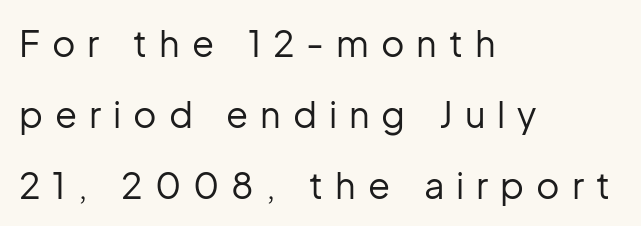
Serif or sans? Sans — the stroke terminals are bare. Horizontal alignment here is leftward, the default for most running prose. Caption: expanded tracking, letters set apart. Descenders are the only things crossing below the line.
